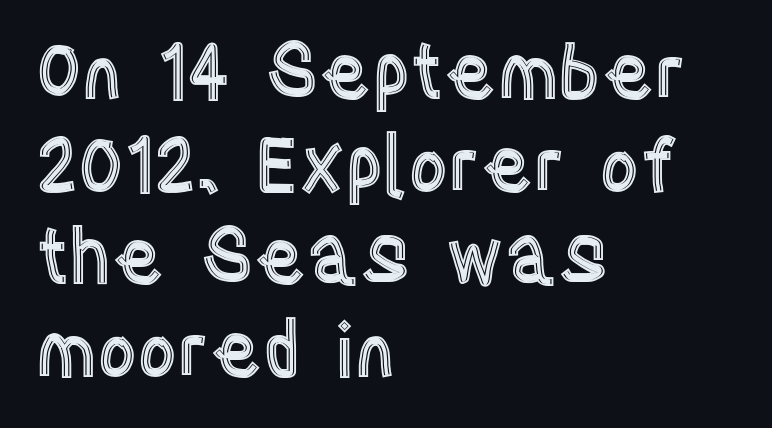
The image shows 76 px condensed type, upright; set left-aligned, line spacing 1.22x, normal letter spacing, not underlined; a large x-height.
